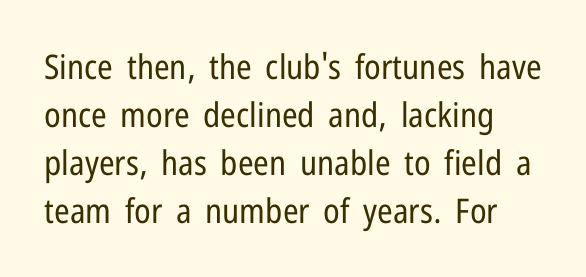
Bold? No — there's no thickening of the strokes. Check under the words: just untouched page. The specimen reads as upright at a glance. Regular leading. Spacing verdict: proportional, widths tailored to each character.
